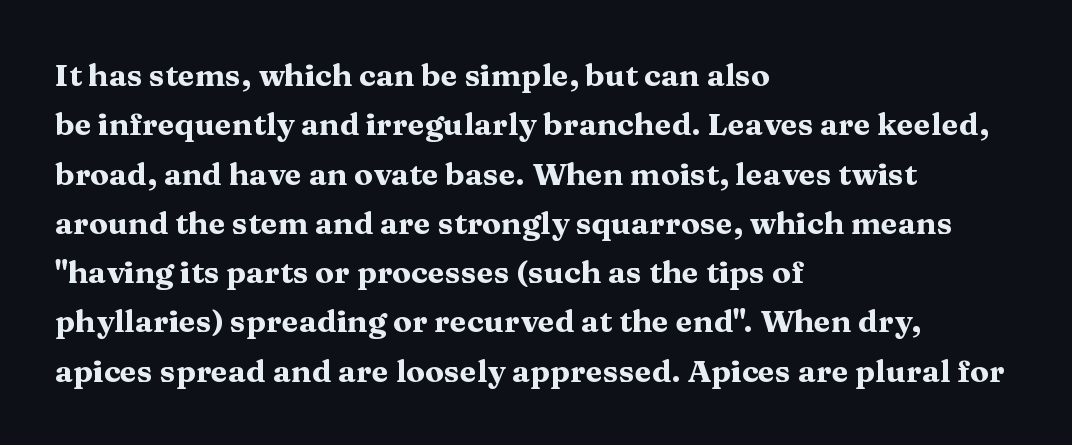
The image shows 31 px heavy, wide serif type, upright; set left-aligned, normal line spacing (1.59x), normal letter spacing, not underlined; medium stroke contrast and a medium x-height.
